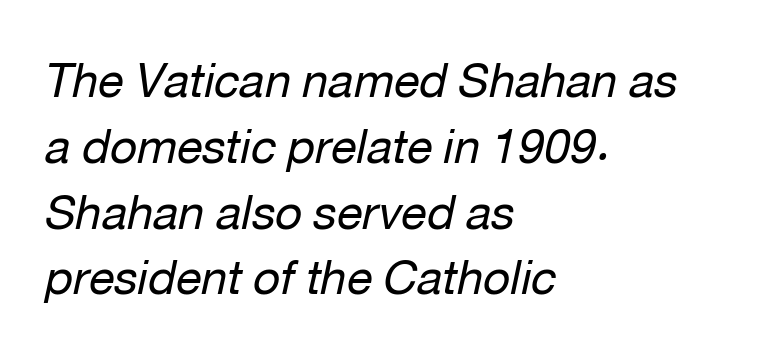
There is no visible air inserted between adjacent glyphs. Spacing verdict: proportional, widths tailored to each character. How would I describe the line gaps? Plain and ordinary. Lines of text with bare space underneath. The rendering applies a slant to the glyphs. Stems here are at most as thick as an everyday book face.
